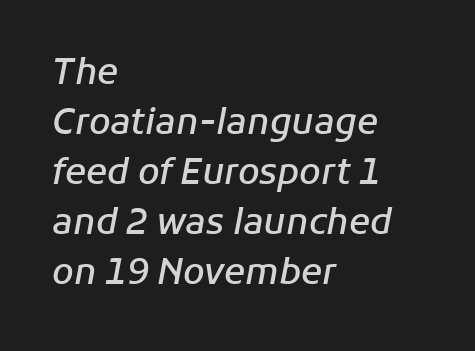
The image shows 35 px semibold type, italic (leaning right); set left-aligned, normal line spacing (1.43x), normal letter spacing, not underlined; low stroke contrast and a medium x-height.
